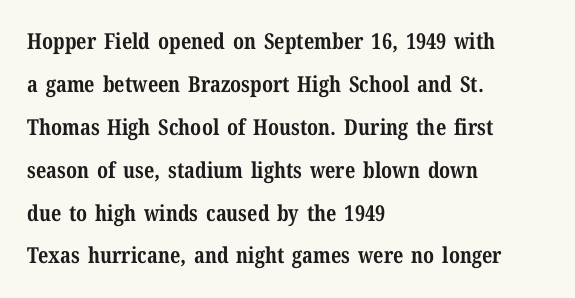
Strong, thick strokes mark this as bold type. No extra tracking has been applied to these lines. Posture: upright roman. Line spacing here is loose. Leftover space on each line is placed entirely after the last word.
